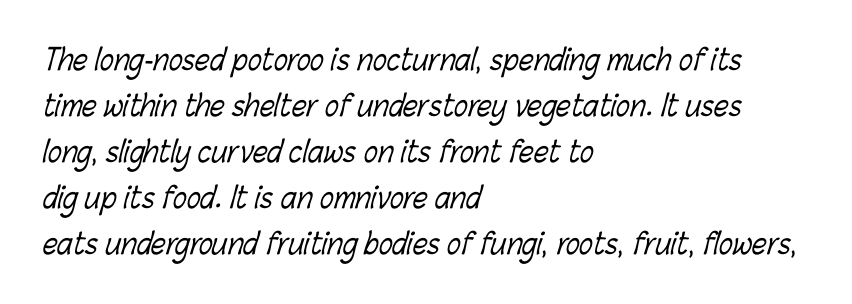
Q: Is the text bold? A: No.
Q: Is the text underlined? A: No.
Q: How is the paragraph aligned? A: Left-aligned.
Q: Is the spacing between letters normal or unusually wide? A: Normal.
Q: Is the spacing between lines tight, normal or loose? A: Normal.
Q: Width (condensed, normal, or wide)? A: Condensed.
Q: Stroke contrast? A: Low.
Q: x-height? A: Medium.
Q: Monospaced? A: No.
